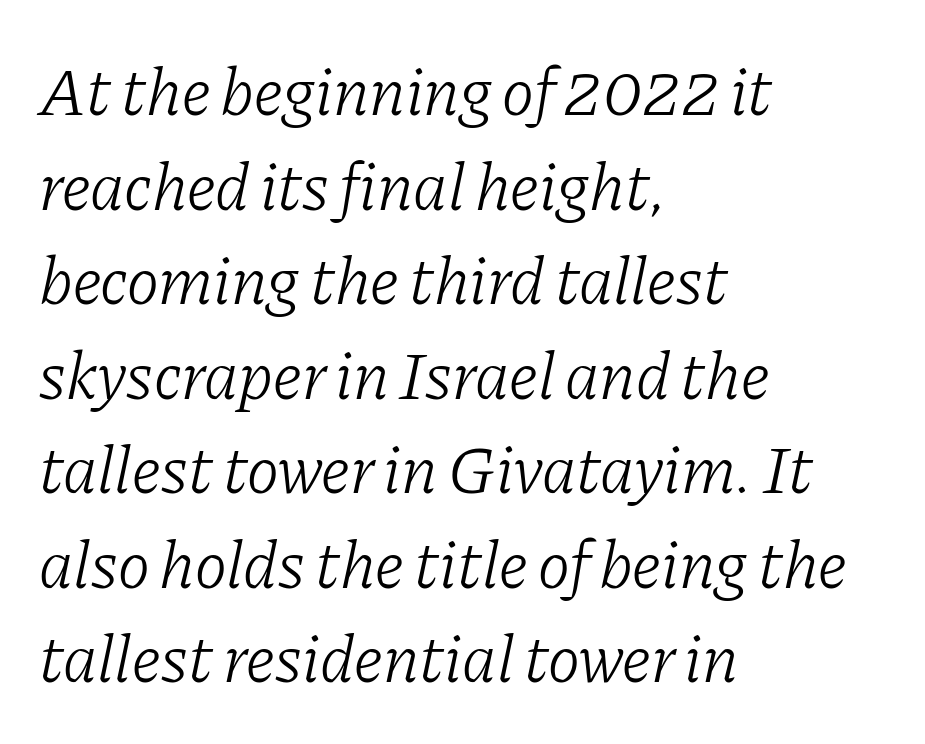
The image shows 68 px light serif type, italic (leaning right); set left-aligned, normal line spacing (1.39x), normal letter spacing, not underlined; low stroke contrast and a medium x-height.
